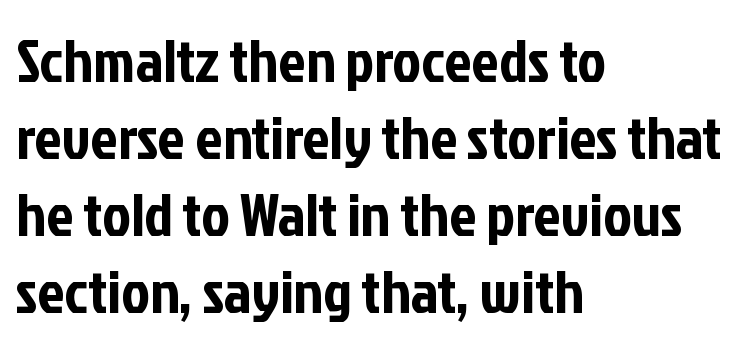
The image shows 61 px condensed sans-serif type, upright; set left-aligned, normal line spacing (1.26x), normal letter spacing, not underlined; low stroke contrast and a medium x-height.
